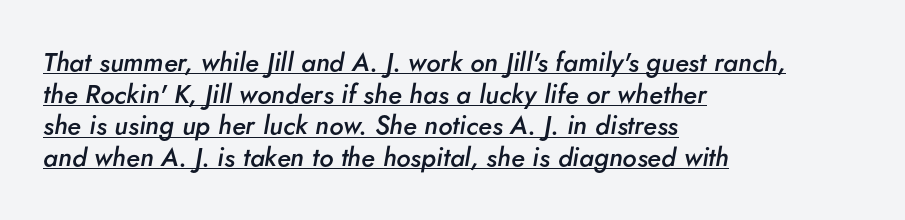
A fair bit of extra ink — the face is semibold, not bold. Does the copy run flush right? No — it runs flush left. Tracking value appears to be zero — textbook default spacing. Underline: present. Style check: oblique.
